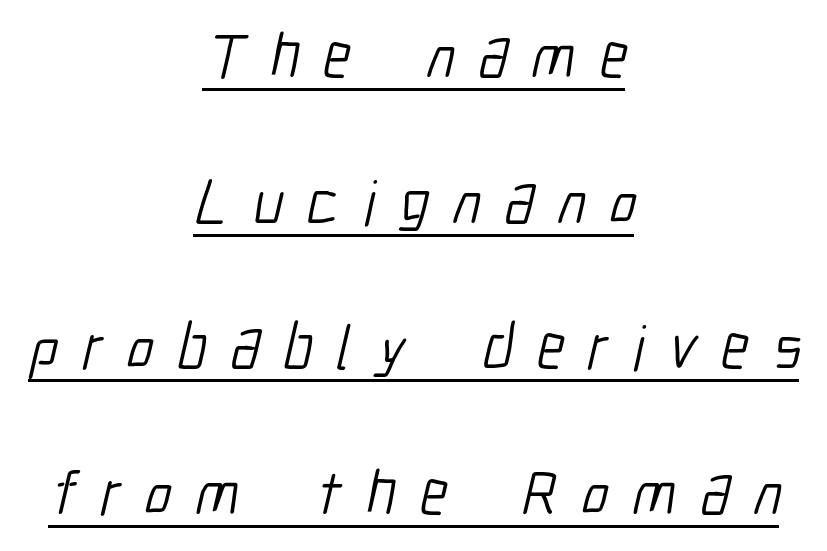
The image shows 63 px light, condensed sans-serif type; set centered, loose line spacing (2.31x), unusually wide letter spacing (+0.38 em), underlined; low stroke contrast and a medium x-height.
